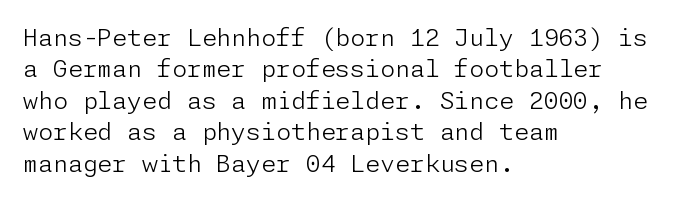
The image shows 24 px text type, upright; set left-aligned, normal line spacing (1.31x), normal letter spacing, not underlined.
